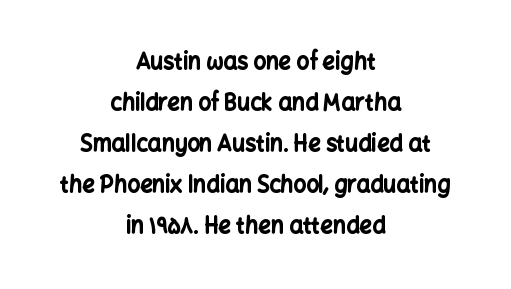
Q: Is the text bold? A: Yes.
Q: Is the text italic (slanted)? A: No, it is upright.
Q: Is the text underlined? A: No.
Q: How is the paragraph aligned? A: Centered.
Q: Is the spacing between letters normal or unusually wide? A: Normal.
